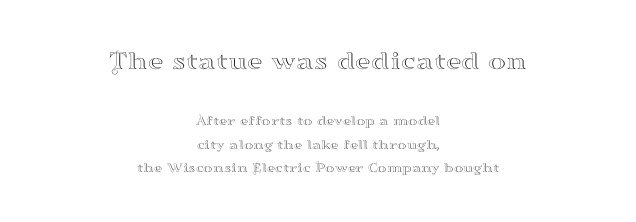
{"italic": "no", "underline": "no", "align": "center", "line_spacing": "normal", "line_spacing_ratio": 1.66, "letter_spacing": "normal", "letter_spacing_em": 0.0, "larger_block": "first", "size_ratio": 1.93, "glyph_px": 27}
